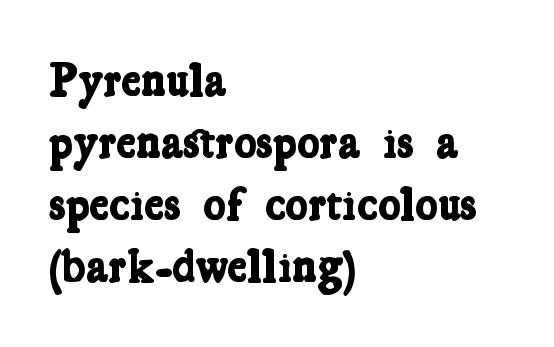
Q: Is the text bold? A: Yes.
Q: Is the typeface a serif or a sans-serif typeface? A: Serif.
Q: Is the text underlined? A: No.
Q: How is the paragraph aligned? A: Left-aligned.
Q: Is the spacing between letters normal or unusually wide? A: Normal.
Q: Is the spacing between lines tight, normal or loose? A: Normal.
Q: Width (condensed, normal, or wide)? A: Condensed.
Q: Stroke contrast? A: Low.
Q: x-height? A: Medium.
Q: Monospaced? A: No.
